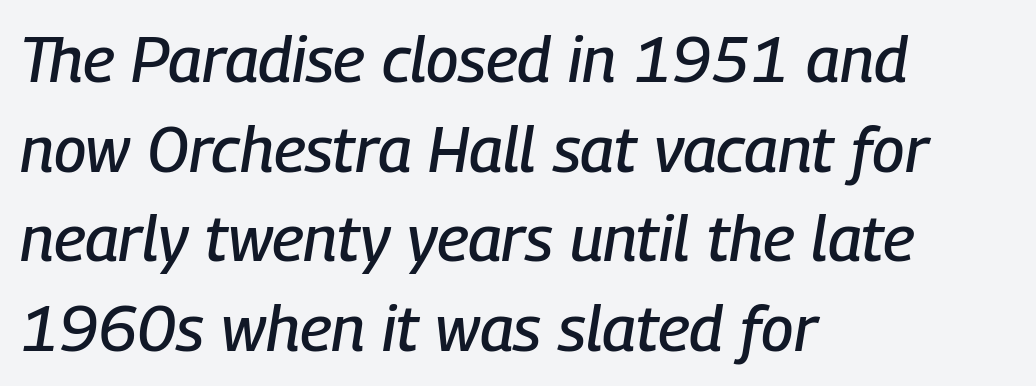
The image shows 64 px condensed type, italic (leaning right); set left-aligned, normal line spacing (1.4x), normal letter spacing, not underlined; low stroke contrast and a medium x-height.
